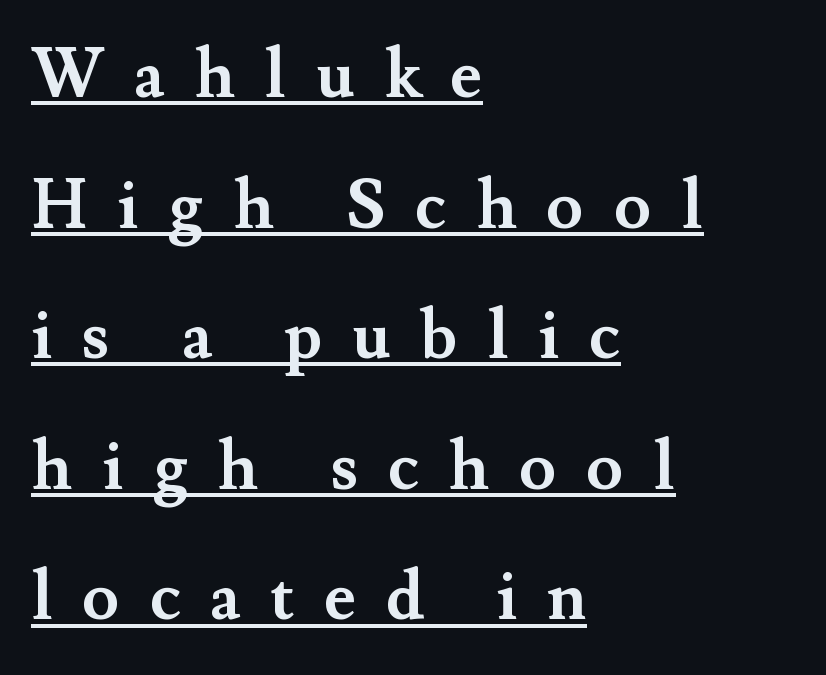
Quick note: underline on. Ordinary non-slanted type is in use. Leading is clearly above the norm, producing a sparse column. Are there feet on the stems? There are — it's a serif.
